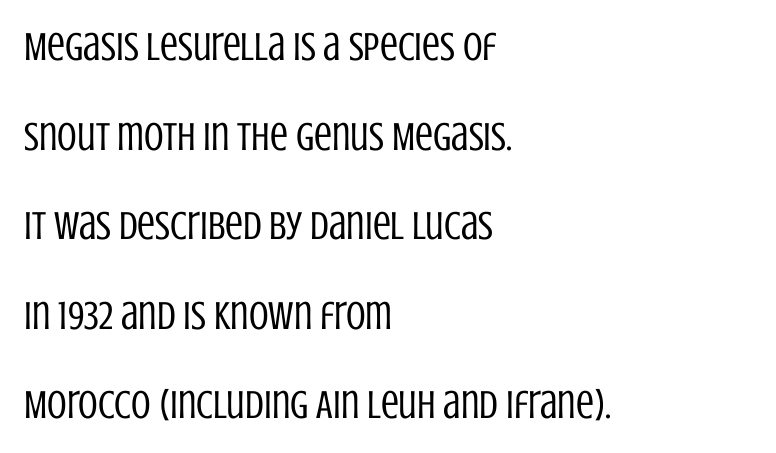
Q: Is the text bold? A: No.
Q: Is the text italic (slanted)? A: No, it is upright.
Q: Is the typeface a serif or a sans-serif typeface? A: Sans-serif.
Q: Is the text underlined? A: No.
Q: How is the paragraph aligned? A: Left-aligned.
Q: Is the spacing between letters normal or unusually wide? A: Normal.
Q: Is the spacing between lines tight, normal or loose? A: Loose.
Q: Width (condensed, normal, or wide)? A: Condensed.
Q: Stroke contrast? A: Low.
Q: x-height? A: Large.
Q: Monospaced? A: No.
